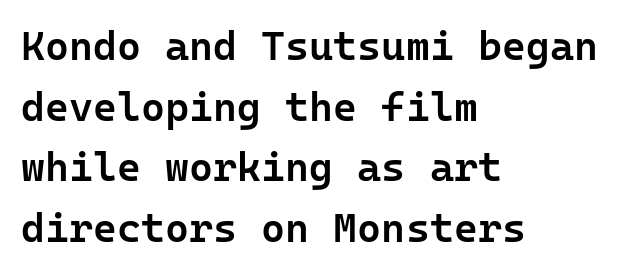
{"serif": "no", "italic": "no", "bold": "semi", "weight": "semibold", "width": "normal", "stroke_contrast": "low", "x_height": "medium", "underline": "no", "align": "left", "line_spacing": "normal", "line_spacing_ratio": 1.48, "letter_spacing": "normal", "letter_spacing_em": 0.0, "glyph_px": 41}
